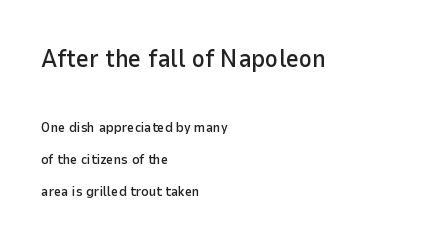
Q: Is the text italic (slanted)? A: No, it is upright.
Q: Is the text underlined? A: No.
Q: How is the paragraph aligned? A: Left-aligned.
Q: Is the spacing between letters normal or unusually wide? A: Normal.
Q: Is the spacing between lines tight, normal or loose? A: Loose.
Q: Which block of text is set in a larger size, the first (top) or the second (bottom)? A: The first (top) one.
